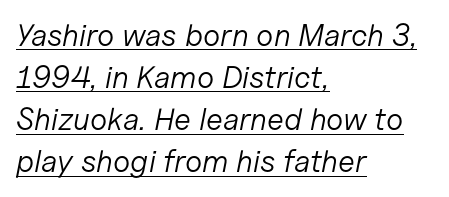
Q: Is the text bold? A: No.
Q: Is the text italic (slanted)? A: Yes, it leans right by about 11 degrees.
Q: Is the text underlined? A: Yes.
Q: How is the paragraph aligned? A: Left-aligned.
Q: Is the spacing between letters normal or unusually wide? A: Normal.
Q: Is the spacing between lines tight, normal or loose? A: Normal.
Q: Width (condensed, normal, or wide)? A: Normal.
Q: Stroke contrast? A: Low.
Q: x-height? A: Medium.
Q: Monospaced? A: No.
